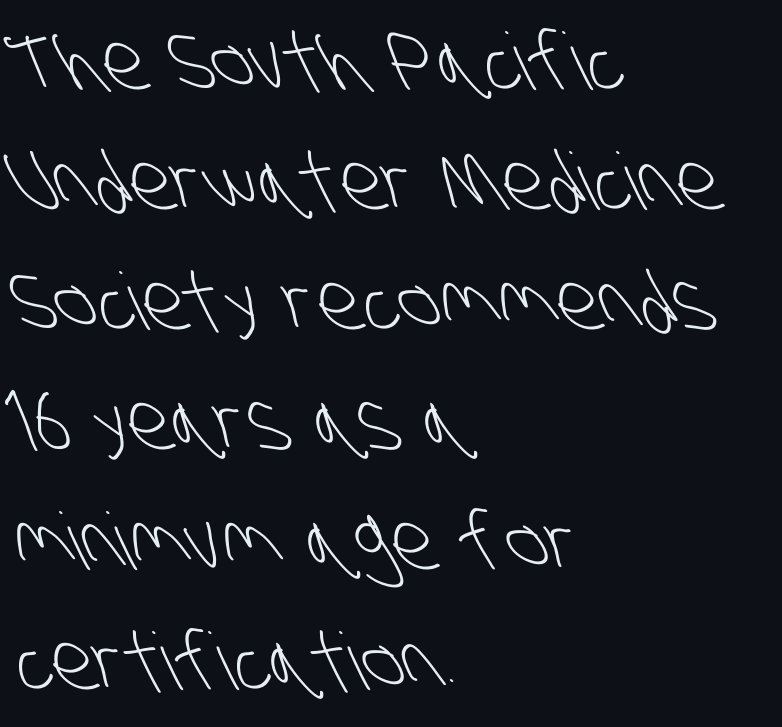
The image shows 79 px light, condensed sans-serif type; set left-aligned, normal line spacing (1.52x), normal letter spacing, not underlined; low stroke contrast and a large x-height.
